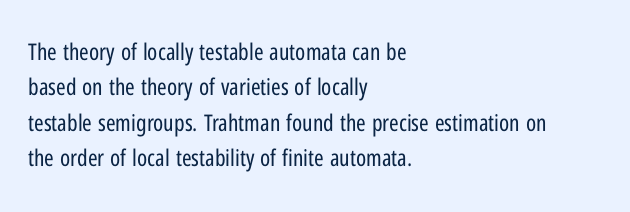
The face looks like a standard text weight, possibly lighter. Vertical strokes here are truly vertical. These lines keep a tight, regular rhythm from letter to letter. Leading matches the norm, producing a regular column. Left-aligned paragraph, ragged on the right. The space directly below the letters is spotless.
